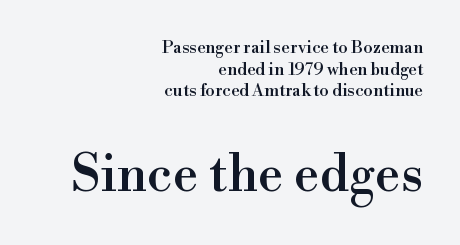
The image shows 51 px serif type, upright; set right-aligned, normal line spacing (1.27x), normal letter spacing, not underlined; the second (bottom) block is 3.0x larger; a small x-height.
